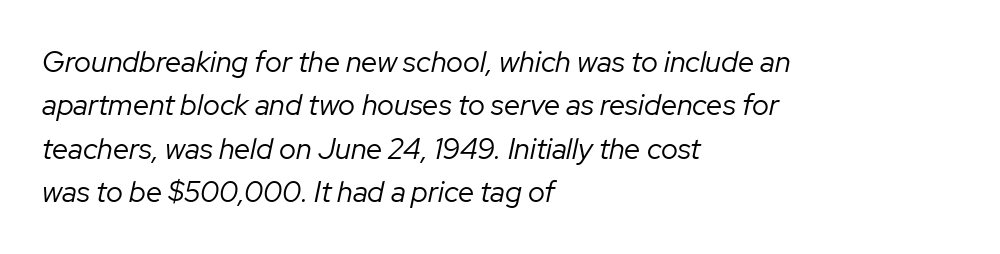
An italicized treatment has been applied to the whole sample. Teacher's note: observe the even left margin — that is flush-left alignment. The strip under each line holds only bare page. The lines sit at an ordinary, default distance from one another. How are the letters spaced? Ordinarily, with no added tracking. Spacing verdict: proportional, widths tailored to each character.
